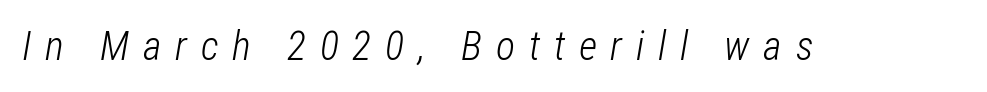
Q: Is the text bold? A: No.
Q: Is the text italic (slanted)? A: Yes, it leans right by about 12 degrees.
Q: Is the text underlined? A: No.
Q: Is the spacing between letters normal or unusually wide? A: Unusually wide.
Q: Width (condensed, normal, or wide)? A: Condensed.
Q: Stroke contrast? A: Low.
Q: x-height? A: Medium.
Q: Monospaced? A: No.
